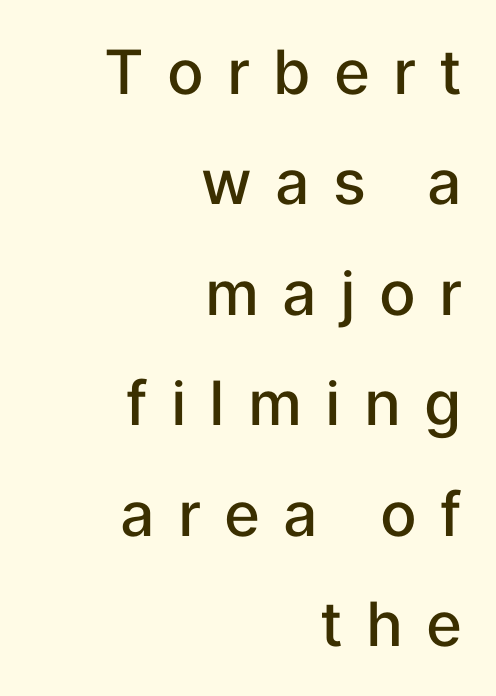
Which margin do the lines hug? The right one — the left edge is uneven. In terms of posture, this sample is upright. The font is running at a semibold setting, under full bold. Clear beneath every line of the passage. Tracking value appears strongly positive — letters spread wide.
